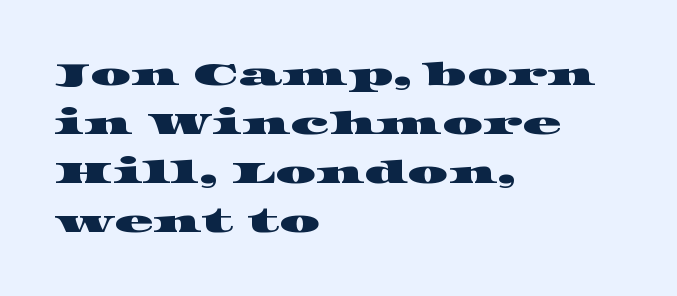
The image shows 32 px wide serif type; set left-aligned, normal line spacing (1.53x), normal letter spacing, not underlined; high stroke contrast and a large x-height.
